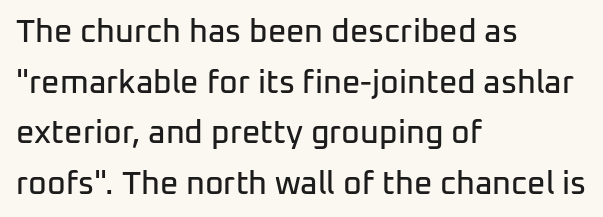
The image shows 32 px sans-serif type, upright; set left-aligned, normal line spacing (1.58x), normal letter spacing, not underlined; low stroke contrast and a medium x-height.
